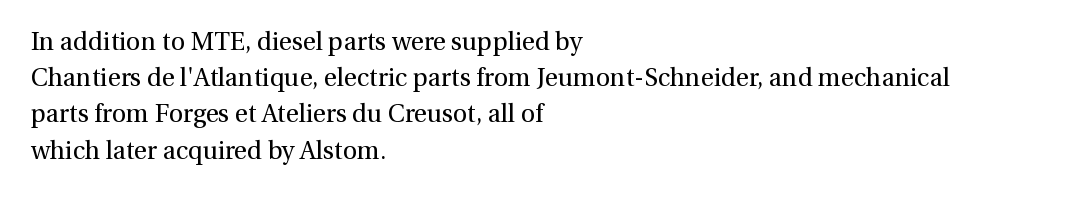
{"italic": "no", "bold": "no", "underline": "no", "align": "left", "line_spacing": "normal", "line_spacing_ratio": 1.45, "letter_spacing": "normal", "letter_spacing_em": 0.0, "glyph_px": 25}
